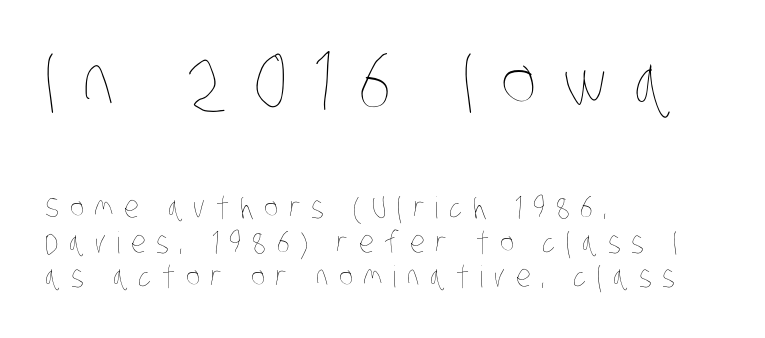
The weight would be labelled regular, book, light, or lighter still. The face used here is rendered with a markedly widened letterfit. The space directly below the letters is spotless. This block would grow much taller if given ordinary leading; it's compressed now. Horizontal alignment here is leftward, the default for most running prose. Here the designer chose a conventional face with non-uniform glyph widths.
